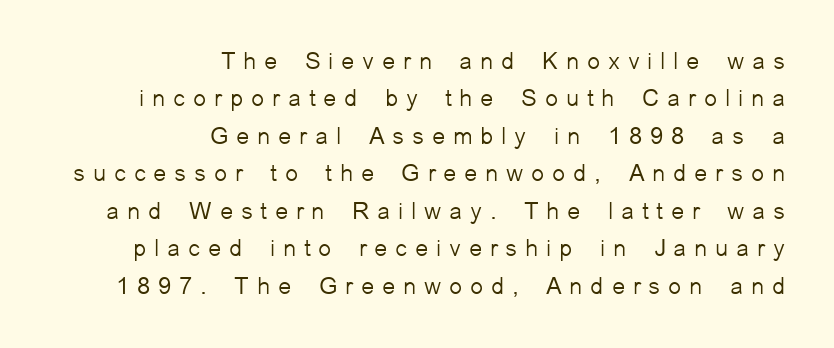
Notice how the stems are strictly vertical — no italics here. Only glyphs here, with clear space below each row. This sample keeps an unexceptional amount of space between lines. The typesetting does not lean heavy: it is not bold. Caption: expanded tracking, letters set apart.
